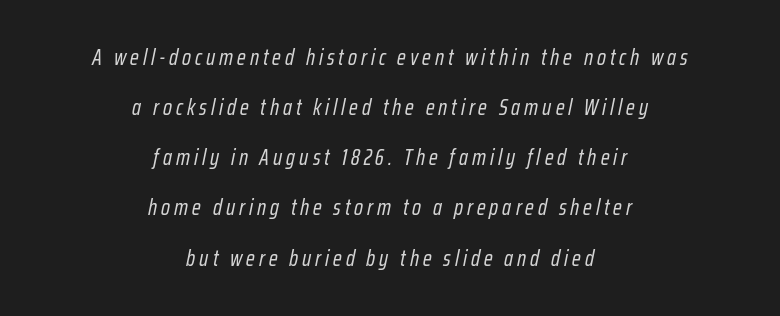
The image shows 22 px text type, italic (leaning right); set centered, loose line spacing (2.28x), not underlined.
